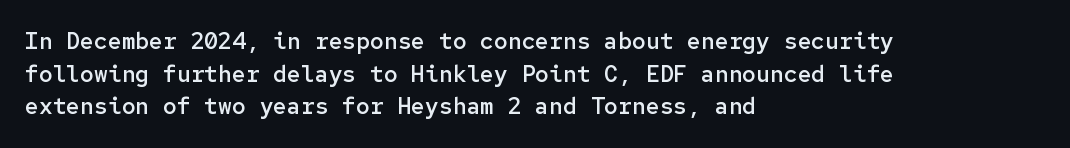
{"italic": "no", "bold": "semi", "underline": "no", "align": "left", "line_spacing": "normal", "line_spacing_ratio": 1.42, "letter_spacing": "normal", "letter_spacing_em": 0.0, "glyph_px": 23}
